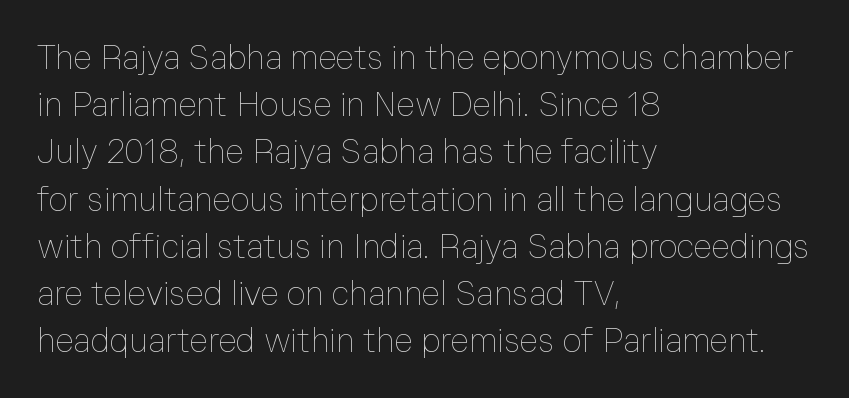
Q: Is the text bold? A: No.
Q: Is the text italic (slanted)? A: No, it is upright.
Q: Is the text underlined? A: No.
Q: How is the paragraph aligned? A: Left-aligned.
Q: Is the spacing between letters normal or unusually wide? A: Normal.
Q: Is the spacing between lines tight, normal or loose? A: Normal.
Q: Width (condensed, normal, or wide)? A: Normal.
Q: Stroke contrast? A: Low.
Q: x-height? A: Medium.
Q: Monospaced? A: No.
